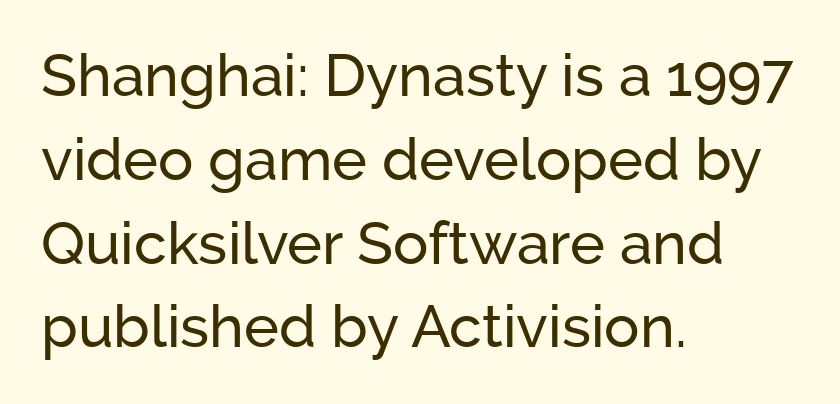
Q: Is the text italic (slanted)? A: No, it is upright.
Q: Is the typeface a serif or a sans-serif typeface? A: Sans-serif.
Q: Is the text underlined? A: No.
Q: How is the paragraph aligned? A: Left-aligned.
Q: Is the spacing between letters normal or unusually wide? A: Normal.
Q: Is the spacing between lines tight, normal or loose? A: Normal.
Q: Width (condensed, normal, or wide)? A: Normal.
Q: Stroke contrast? A: Low.
Q: x-height? A: Medium.
Q: Monospaced? A: No.
